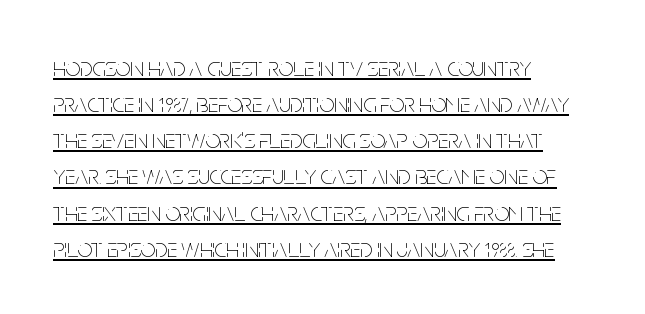
The image shows 26 px text type, upright; set left-aligned, normal line spacing (1.39x), normal letter spacing, underlined.
